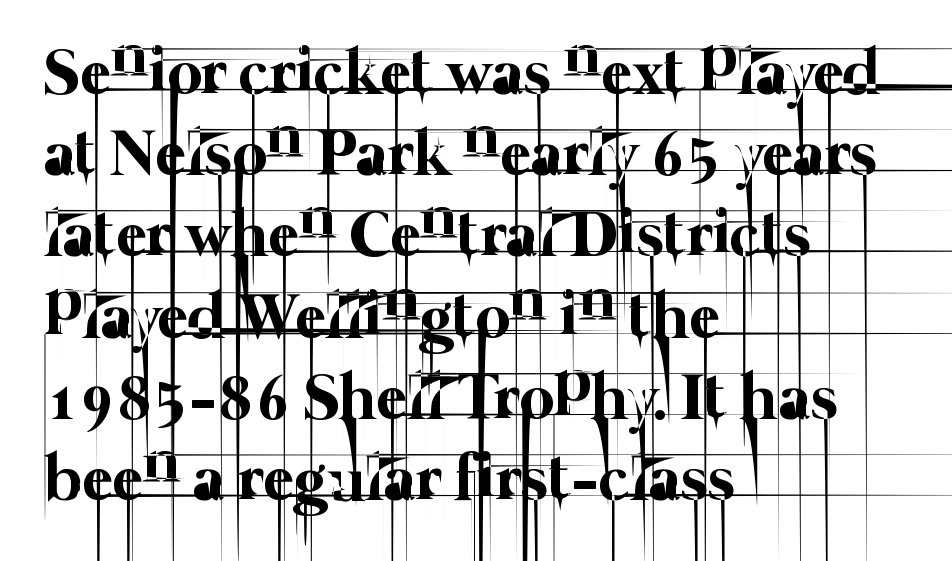
{"bold": "no", "weight": "thin", "width": "normal", "stroke_contrast": "low", "x_height": "medium", "monospaced": "no", "underline": "no", "align": "left", "line_spacing_ratio": 1.23, "letter_spacing": "normal", "letter_spacing_em": 0.0, "glyph_px": 66}
